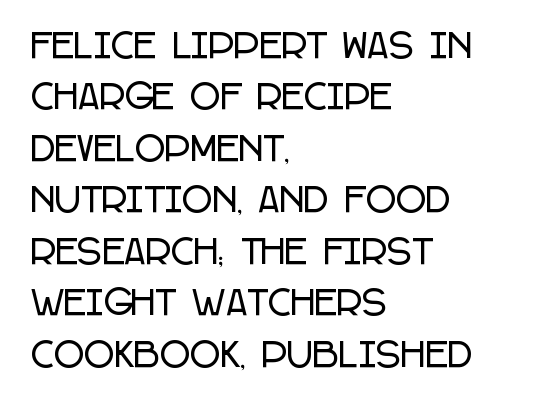
Inter-character spacing is left at the font's built-in metrics. Unlike italic type, these characters show no tilt at all. Vertical spacing — default. The typeface chosen for these lines omits serifs. The rag falls on the right side of this text block. Think of a printed novel: that variable character pitch is what you see here.
